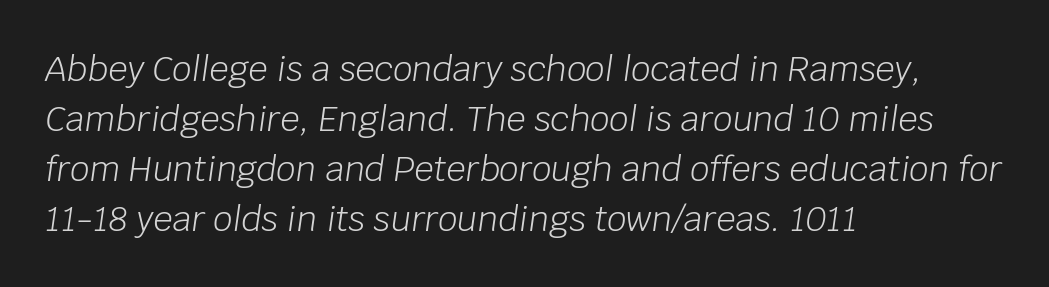
Q: Is the text bold? A: No.
Q: Is the text italic (slanted)? A: Yes, it leans right by about 8 degrees.
Q: Is the text underlined? A: No.
Q: How is the paragraph aligned? A: Left-aligned.
Q: Is the spacing between letters normal or unusually wide? A: Normal.
Q: Is the spacing between lines tight, normal or loose? A: Normal.
Q: Width (condensed, normal, or wide)? A: Normal.
Q: Stroke contrast? A: Low.
Q: x-height? A: Large.
Q: Monospaced? A: No.
